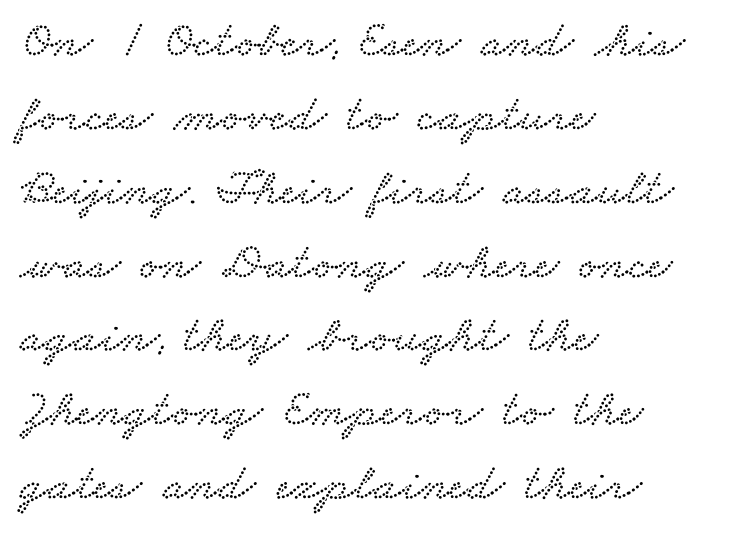
{"serif": "yes", "width": "wide", "stroke_contrast": "low", "x_height": "small", "monospaced": "no", "underline": "no", "align": "left", "line_spacing": "normal", "line_spacing_ratio": 1.42, "letter_spacing": "normal", "letter_spacing_em": 0.0, "glyph_px": 52}
